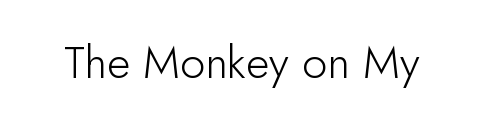
The image shows 45 px sans-serif type, upright; set normal letter spacing, not underlined; low stroke contrast and a small x-height.
